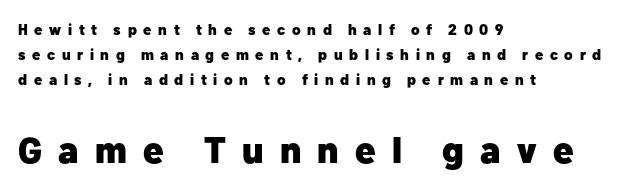
{"serif": "no", "italic": "no", "bold": "yes", "weight": "heavy", "width": "normal", "stroke_contrast": "low", "x_height": "medium", "monospaced": "no", "underline": "no", "align": "left", "line_spacing": "normal", "line_spacing_ratio": 1.68, "letter_spacing": "wide", "letter_spacing_em": 0.44, "larger_block": "second", "size_ratio": 2.47, "glyph_px": 37}
